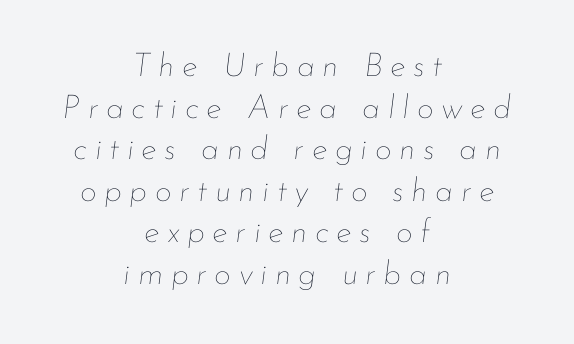
Q: Is the text bold? A: No.
Q: Is the text italic (slanted)? A: Yes, it leans right by about 7 degrees.
Q: Is the text underlined? A: No.
Q: How is the paragraph aligned? A: Centered.
Q: Is the spacing between letters normal or unusually wide? A: Unusually wide.
Q: Is the spacing between lines tight, normal or loose? A: Normal.
Q: Width (condensed, normal, or wide)? A: Normal.
Q: Stroke contrast? A: Low.
Q: x-height? A: Small.
Q: Monospaced? A: No.
